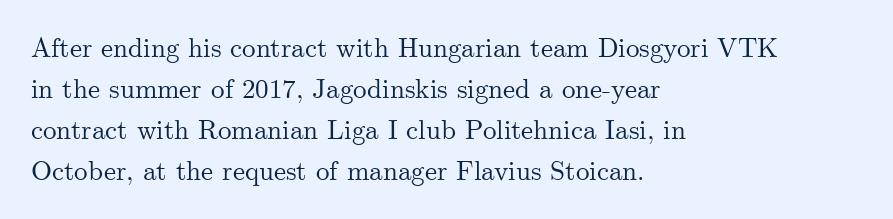
{"italic": "no", "underline": "no", "align": "left", "line_spacing": "normal", "line_spacing_ratio": 1.52, "letter_spacing": "normal", "letter_spacing_em": 0.0, "glyph_px": 27}
